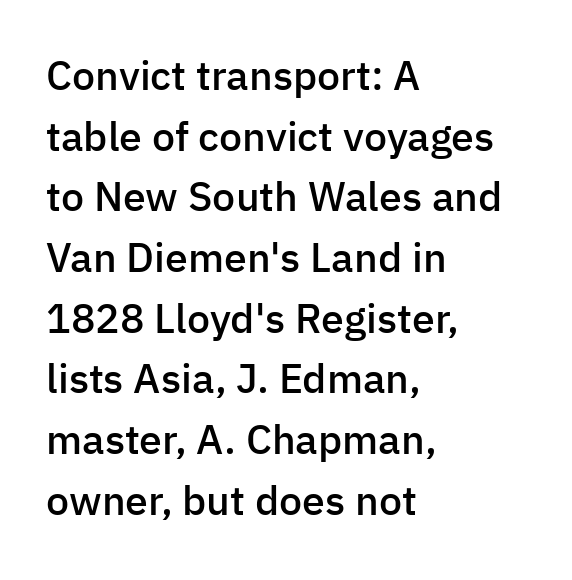
The image shows 41 px semibold sans-serif type, upright; set left-aligned, normal line spacing (1.48x), normal letter spacing, not underlined; low stroke contrast and a medium x-height.
